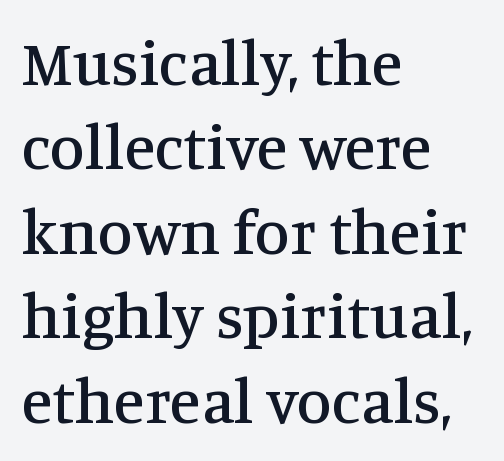
The image shows 64 px serif type, upright; set left-aligned, normal line spacing (1.32x), normal letter spacing, not underlined; medium stroke contrast and a large x-height.
